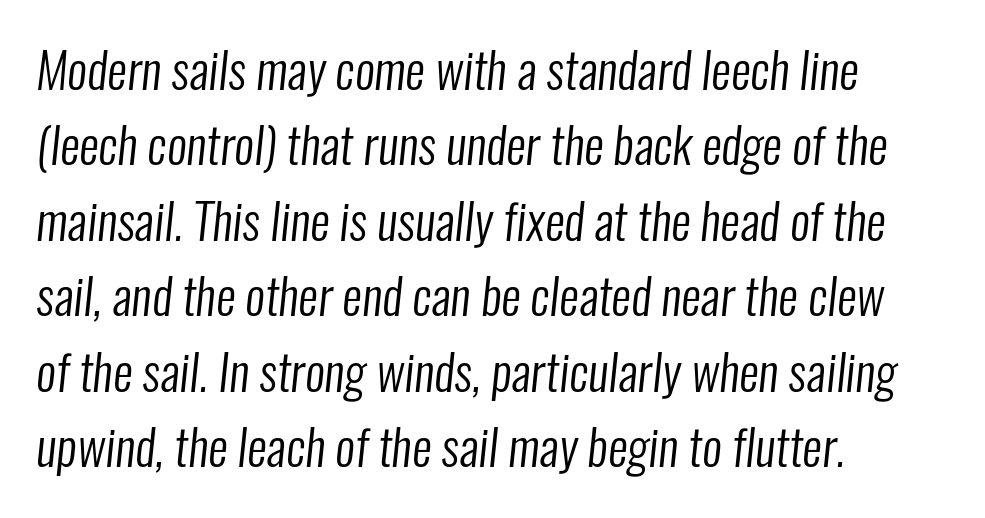
Serifs: no, the terminals of the letterforms are clean. The space between consecutive lines is moderate. Tracking here is standard; glyphs follow each other at the usual distance. Each letter keeps its own natural width here, so spacing adapts to shape.
